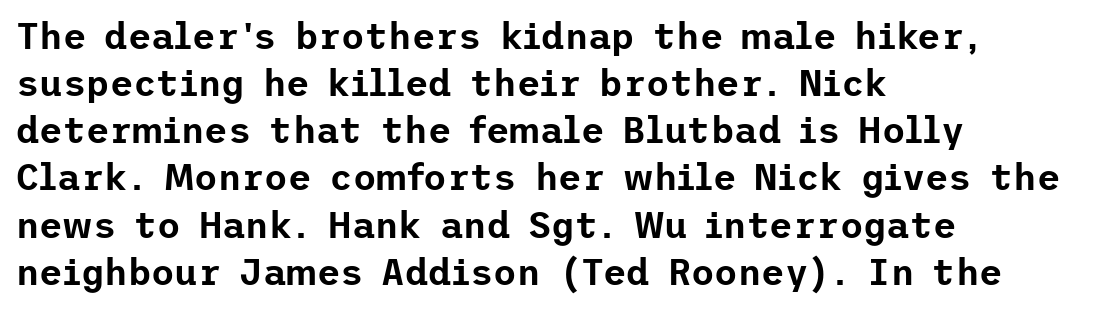
Q: Is the text italic (slanted)? A: No, it is upright.
Q: Is the typeface a serif or a sans-serif typeface? A: Sans-serif.
Q: Is the text underlined? A: No.
Q: How is the paragraph aligned? A: Left-aligned.
Q: Is the spacing between letters normal or unusually wide? A: Normal.
Q: Is the spacing between lines tight, normal or loose? A: Normal.
Q: Width (condensed, normal, or wide)? A: Normal.
Q: Stroke contrast? A: Low.
Q: x-height? A: Medium.
